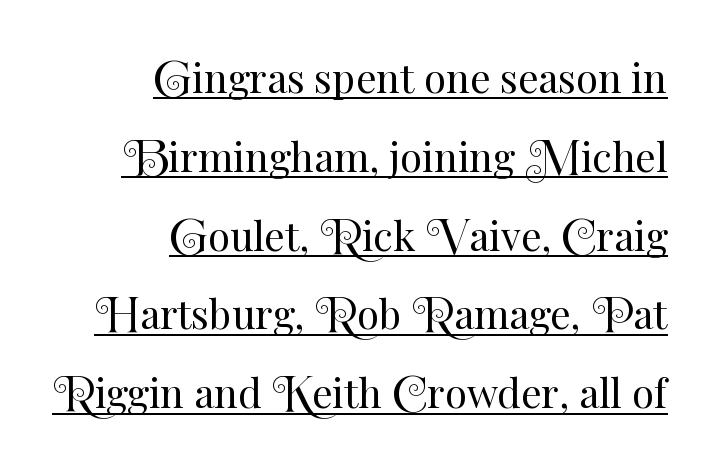
{"italic": "no", "bold": "no", "weight": "regular", "width": "normal", "stroke_contrast": "medium", "x_height": "small", "monospaced": "no", "underline": "yes", "align": "right", "line_spacing": "loose", "line_spacing_ratio": 1.97, "letter_spacing": "normal", "letter_spacing_em": 0.0, "glyph_px": 40}
